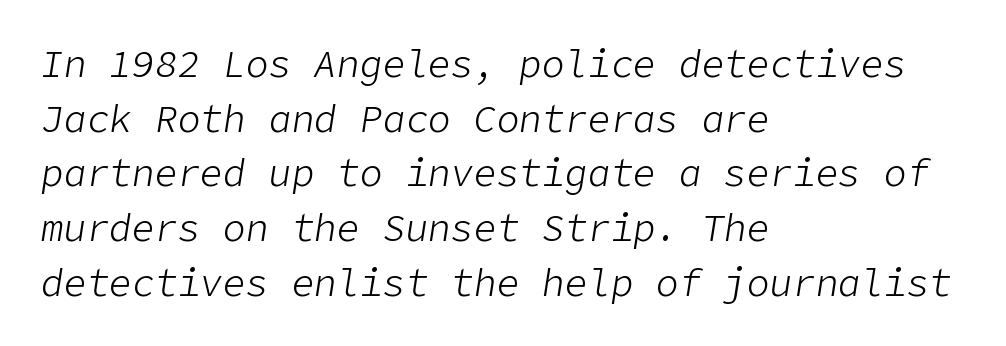
The image shows 38 px light type, italic (leaning right); set left-aligned, normal line spacing (1.44x), normal letter spacing, not underlined; low stroke contrast and a medium x-height.
